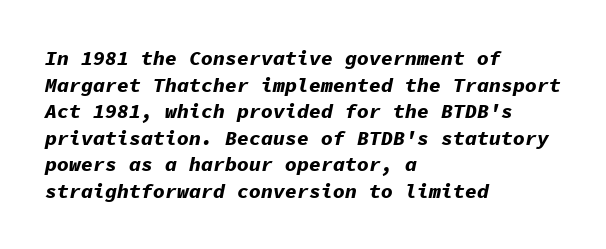
{"italic": "yes", "lean": "right", "slant_degrees": 11, "bold": "yes", "underline": "no", "align": "left", "line_spacing": "normal", "line_spacing_ratio": 1.33, "letter_spacing": "normal", "letter_spacing_em": 0.0, "glyph_px": 20}
